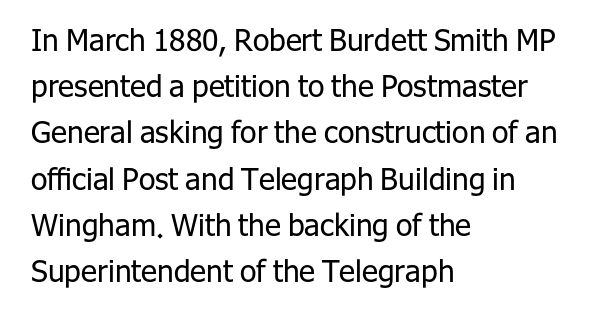
Anything drawn beneath the words? Only blank space. Letters have the restrained weight of plain body copy at most. Letter spacing: default. How would I describe the line gaps? Plain and ordinary. Left-aligned paragraph, ragged on the right.
